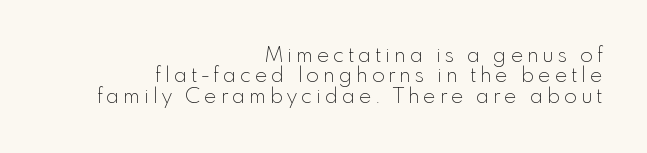
Q: Is the text bold? A: No.
Q: Is the text italic (slanted)? A: No, it is upright.
Q: Is the text underlined? A: No.
Q: How is the paragraph aligned? A: Right-aligned.
Q: Is the spacing between lines tight, normal or loose? A: Tight.
